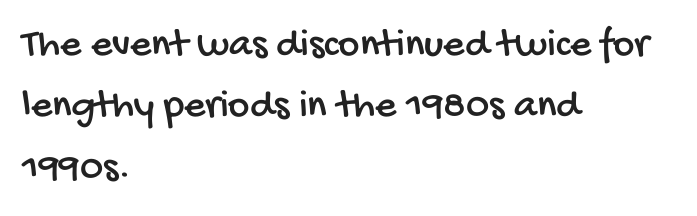
Q: Is the typeface a serif or a sans-serif typeface? A: Sans-serif.
Q: Is the text underlined? A: No.
Q: How is the paragraph aligned? A: Left-aligned.
Q: Is the spacing between letters normal or unusually wide? A: Normal.
Q: Is the spacing between lines tight, normal or loose? A: Normal.
Q: Width (condensed, normal, or wide)? A: Condensed.
Q: Stroke contrast? A: Low.
Q: x-height? A: Large.
Q: Monospaced? A: No.
